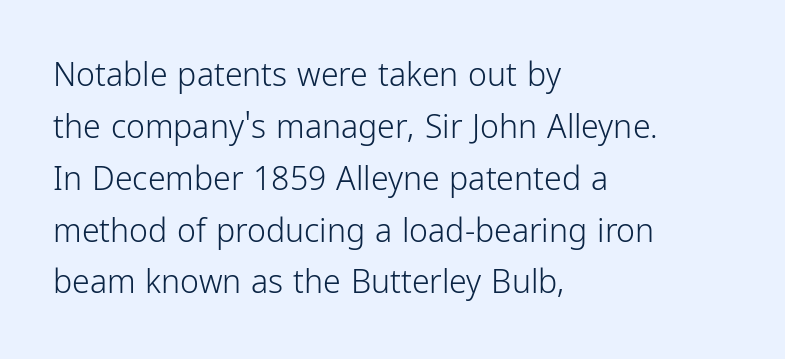
{"serif": "no", "italic": "no", "bold": "no", "weight": "light", "width": "condensed", "stroke_contrast": "low", "x_height": "medium", "monospaced": "no", "underline": "no", "align": "left", "line_spacing": "normal", "line_spacing_ratio": 1.62, "letter_spacing": "normal", "letter_spacing_em": 0.0, "glyph_px": 32}
